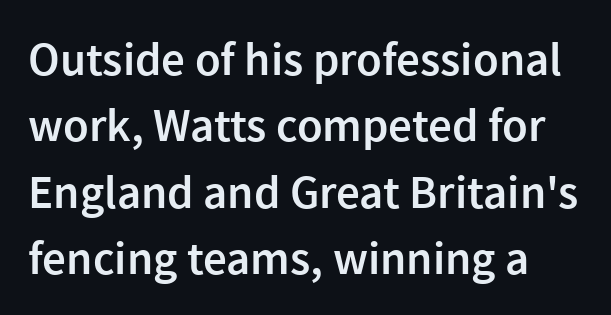
Does the type have serifs? No, each stem ends abruptly. The rendering uses a moderate line-height, typical for paragraphs. A typesetter would mark this as roman, not italic. The string is rendered with underlining switched off.
